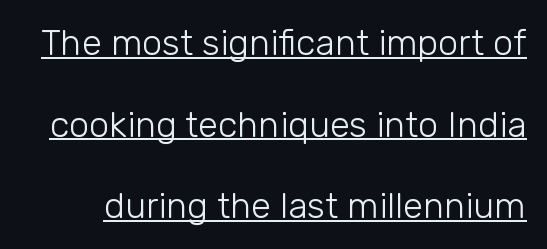
{"serif": "no", "italic": "no", "bold": "no", "weight": "light", "width": "normal", "stroke_contrast": "low", "x_height": "medium", "monospaced": "no", "underline": "yes", "line_spacing": "loose", "line_spacing_ratio": 2.27, "letter_spacing": "normal", "letter_spacing_em": 0.0, "glyph_px": 36}
